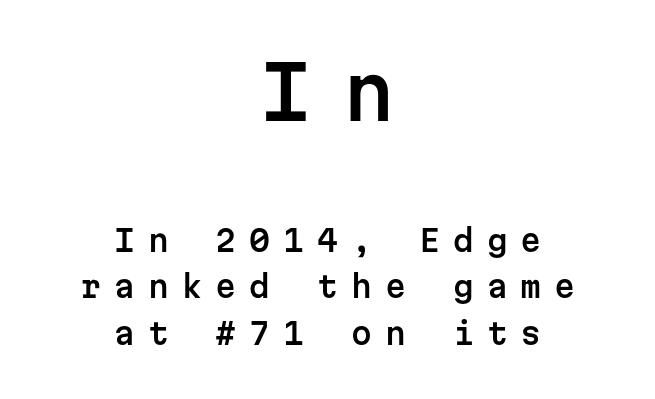
Q: Is the text italic (slanted)? A: No, it is upright.
Q: Is the typeface a serif or a sans-serif typeface? A: Sans-serif.
Q: Is the text underlined? A: No.
Q: How is the paragraph aligned? A: Centered.
Q: Is the spacing between letters normal or unusually wide? A: Unusually wide.
Q: Is the spacing between lines tight, normal or loose? A: Normal.
Q: Which block of text is set in a larger size, the first (top) or the second (bottom)? A: The first (top) one.
Q: Width (condensed, normal, or wide)? A: Normal.
Q: Stroke contrast? A: Low.
Q: x-height? A: Medium.
Q: Monospaced? A: Yes.
